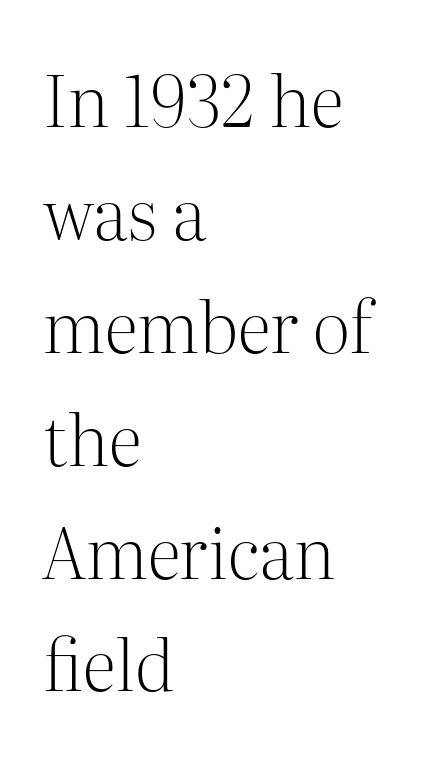
{"serif": "yes", "italic": "no", "bold": "no", "weight": "light", "width": "normal", "stroke_contrast": "medium", "x_height": "medium", "monospaced": "no", "underline": "no", "align": "left", "line_spacing": "normal", "line_spacing_ratio": 1.59, "letter_spacing": "normal", "letter_spacing_em": 0.0, "glyph_px": 71}
